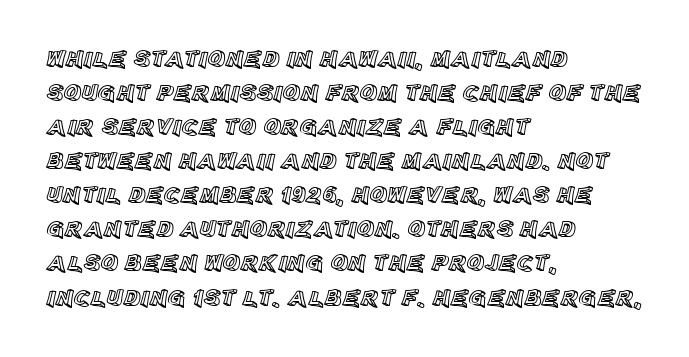
Each word holds together tightly as a unit, with standard inter-letter gaps. Horizontally, the lines are justified to the leading edge only. Check the space under the baseline: it is left empty. Leading matches the norm, producing a regular column.
